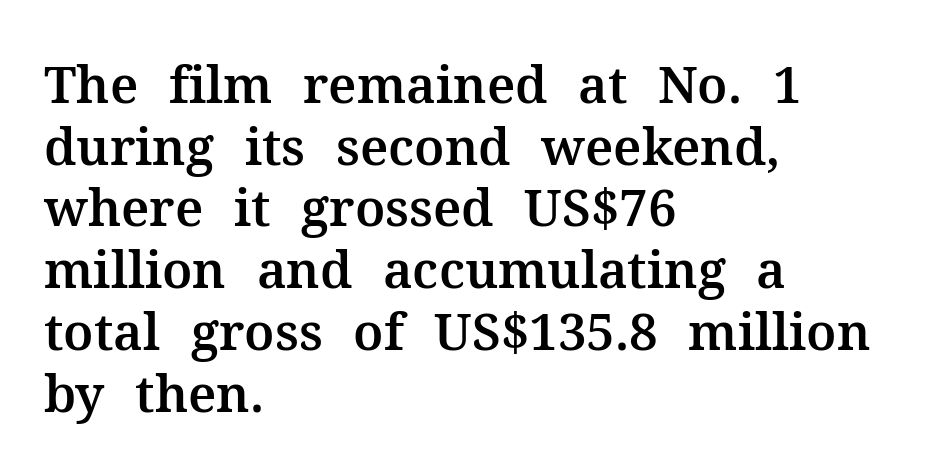
Q: Is the text italic (slanted)? A: No, it is upright.
Q: Is the typeface a serif or a sans-serif typeface? A: Serif.
Q: Is the text underlined? A: No.
Q: How is the paragraph aligned? A: Left-aligned.
Q: Is the spacing between letters normal or unusually wide? A: Normal.
Q: Width (condensed, normal, or wide)? A: Normal.
Q: Stroke contrast? A: Medium.
Q: x-height? A: Medium.
Q: Monospaced? A: No.
